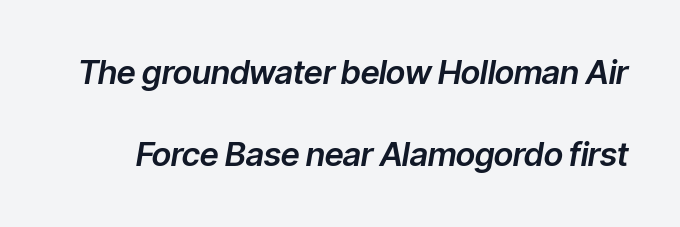
{"italic": "yes", "lean": "right", "slant_degrees": 9, "width": "normal", "stroke_contrast": "low", "x_height": "medium", "monospaced": "no", "underline": "no", "line_spacing": "loose", "line_spacing_ratio": 2.5, "letter_spacing": "normal", "letter_spacing_em": 0.0, "glyph_px": 33}
